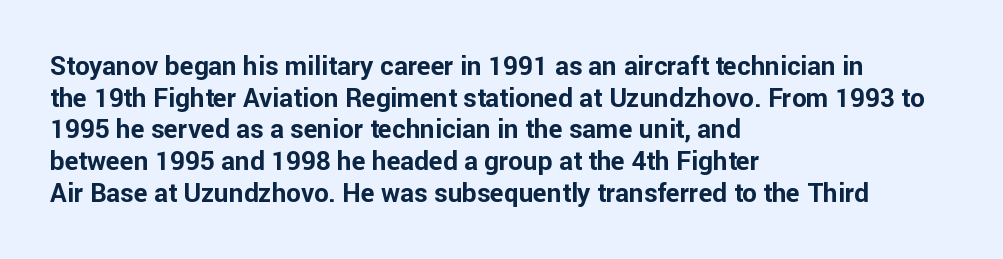
The image shows 26 px bold type, upright; set left-aligned, line spacing 1.22x, normal letter spacing, not underlined.
